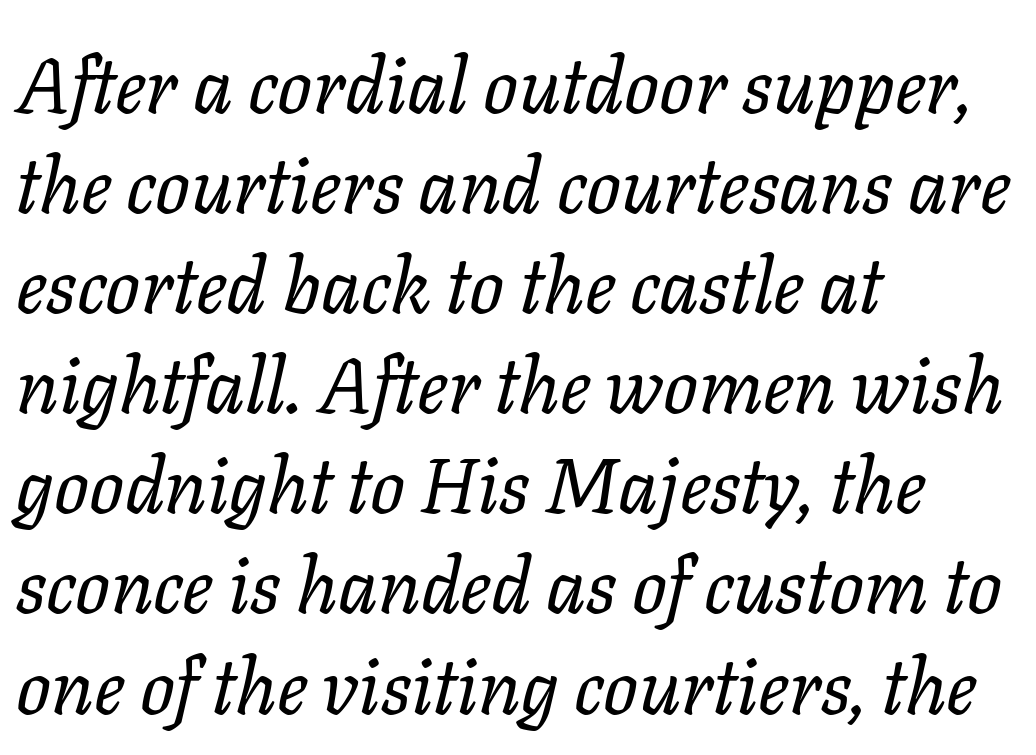
The rendering uses natural spacing where letterforms have individual widths. The rendering applies a slant to the glyphs. Compared with typical paragraphs, the rows here are spaced about the same. Words float on clear page, feet unadorned. You could call the tracking neutral — neither tight nor loose.
